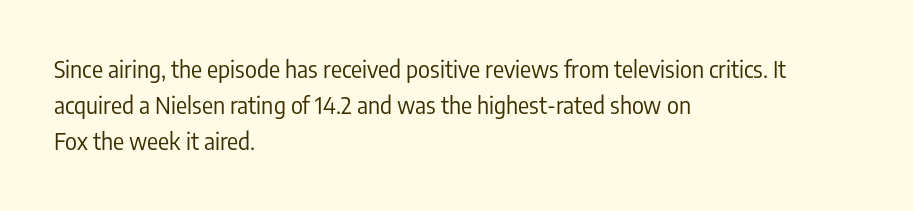
The image shows 23 px text type, upright; set left-aligned, normal line spacing (1.57x), normal letter spacing, not underlined.
